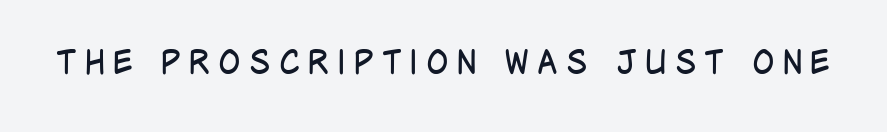
The image shows 33 px regular-weight, condensed sans-serif type, upright; set unusually wide letter spacing (+0.24 em), not underlined; low stroke contrast and a large x-height.
